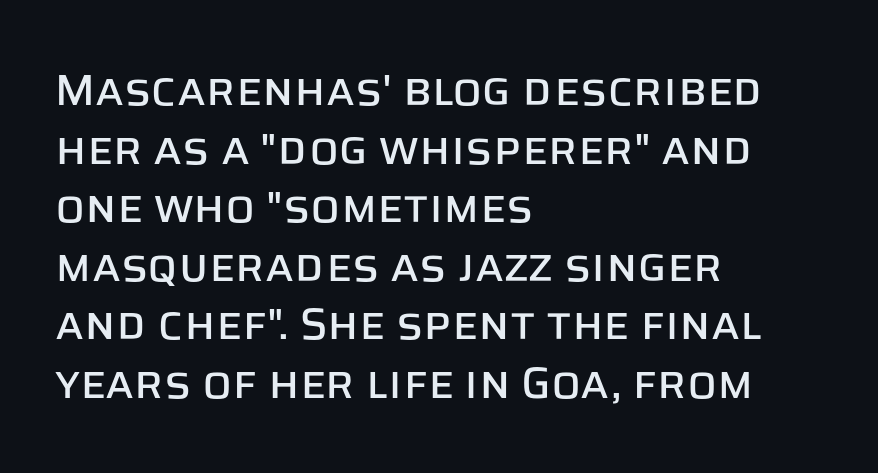
{"serif": "no", "italic": "no", "width": "normal", "stroke_contrast": "low", "x_height": "large", "monospaced": "no", "underline": "no", "align": "left", "line_spacing": "normal", "line_spacing_ratio": 1.33, "letter_spacing": "normal", "letter_spacing_em": 0.0, "glyph_px": 44}
